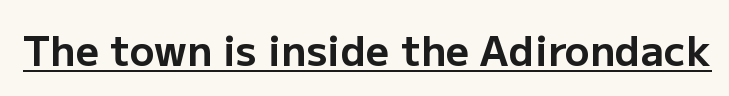
Q: Is the text bold? A: Yes.
Q: Is the text italic (slanted)? A: No, it is upright.
Q: Is the typeface a serif or a sans-serif typeface? A: Sans-serif.
Q: Is the text underlined? A: Yes.
Q: Is the spacing between letters normal or unusually wide? A: Normal.
Q: Width (condensed, normal, or wide)? A: Normal.
Q: Stroke contrast? A: Low.
Q: x-height? A: Medium.
Q: Monospaced? A: No.
